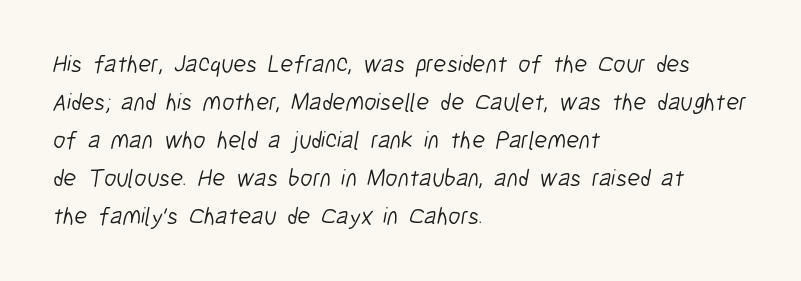
Q: Is the text bold? A: No.
Q: Is the text underlined? A: No.
Q: How is the paragraph aligned? A: Left-aligned.
Q: Is the spacing between letters normal or unusually wide? A: Normal.
Q: Is the spacing between lines tight, normal or loose? A: Normal.
